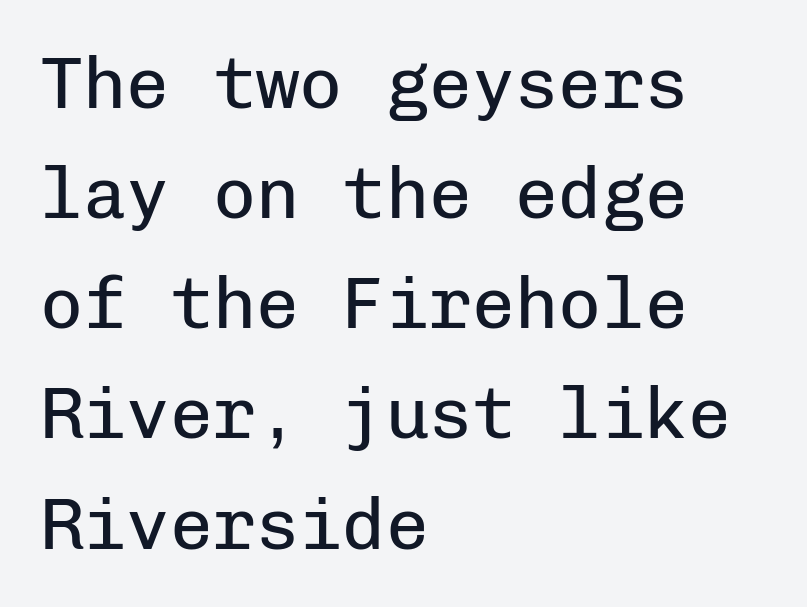
This sample uses an upright cut, with every glyph sitting square on the baseline. Observe the absence of serifs on each vertical stroke in this sample. All the whitespace from short lines collects on the right. Descenders are the only things crossing below the line. Rows of type keep a routine distance in the vertical direction. Think of a typewriter: that constant character pitch is what you see here.
